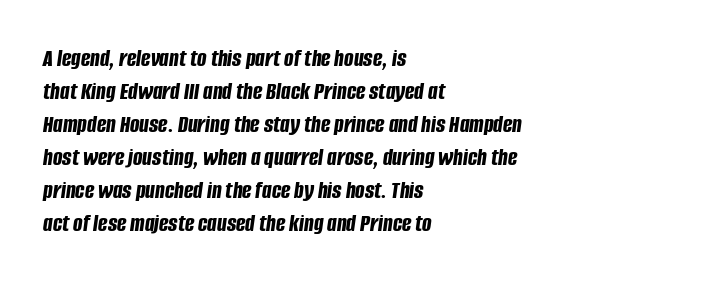
{"italic": "yes", "lean": "right", "slant_degrees": 8, "bold": "yes", "underline": "no", "align": "left", "line_spacing": "normal", "line_spacing_ratio": 1.32, "letter_spacing": "normal", "letter_spacing_em": 0.0, "glyph_px": 25}
